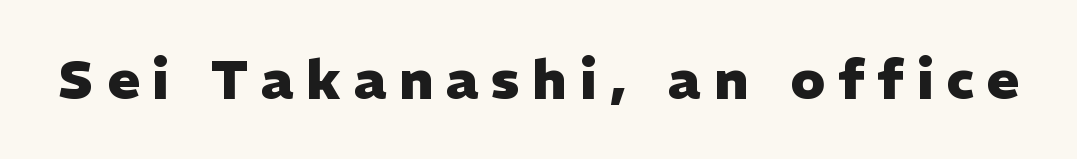
The font's upright variant was chosen for this text. The rendering uses a bold face; every stroke is thick and dark. This rendering widens character spacing well past its baseline value. Unmarked baselines from the first word to the last.
